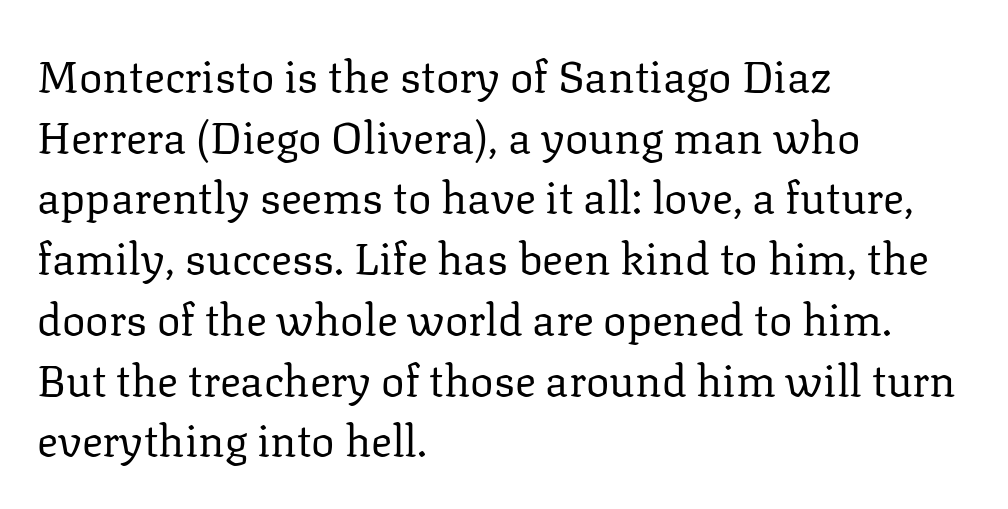
Alignment: flush left. This rendering features lettering with no underline. A light-to-regular cut is what we see here. Nope, not italic — everything's standing straight. Think of a printed novel: that variable character pitch is what you see here.
